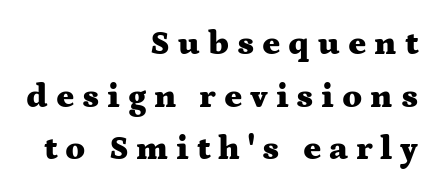
Q: Is the text bold? A: Yes.
Q: Is the text italic (slanted)? A: No, it is upright.
Q: Is the typeface a serif or a sans-serif typeface? A: Serif.
Q: Is the text underlined? A: No.
Q: How is the paragraph aligned? A: Right-aligned.
Q: Is the spacing between letters normal or unusually wide? A: Unusually wide.
Q: Is the spacing between lines tight, normal or loose? A: Normal.
Q: Width (condensed, normal, or wide)? A: Wide.
Q: Stroke contrast? A: Medium.
Q: x-height? A: Medium.
Q: Monospaced? A: No.
